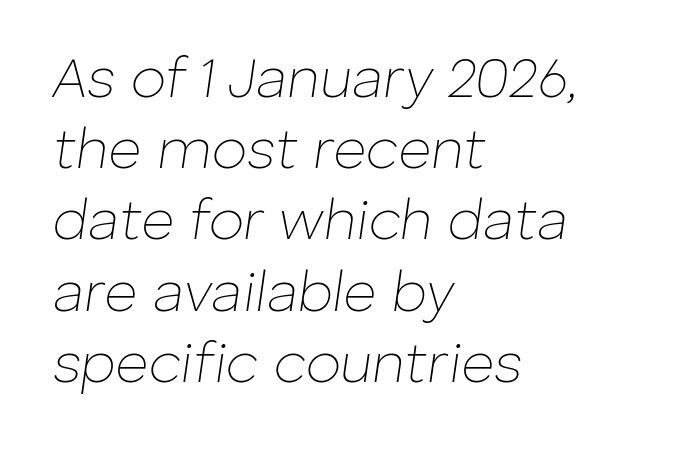
The image shows 57 px thin type, italic (leaning right); set left-aligned, normal line spacing (1.25x), normal letter spacing, not underlined; low stroke contrast and a medium x-height.
